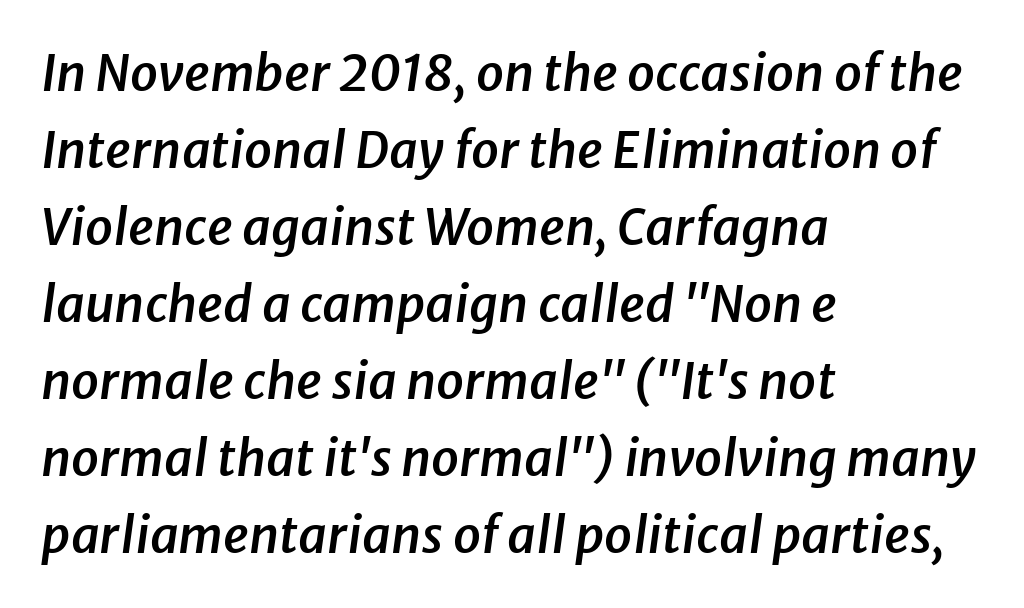
Q: Is the text bold? A: Semi-bold.
Q: Is the text italic (slanted)? A: Yes, it leans right by about 8 degrees.
Q: Is the text underlined? A: No.
Q: How is the paragraph aligned? A: Left-aligned.
Q: Is the spacing between letters normal or unusually wide? A: Normal.
Q: Is the spacing between lines tight, normal or loose? A: Normal.
Q: Width (condensed, normal, or wide)? A: Normal.
Q: Stroke contrast? A: Low.
Q: x-height? A: Medium.
Q: Monospaced? A: No.
